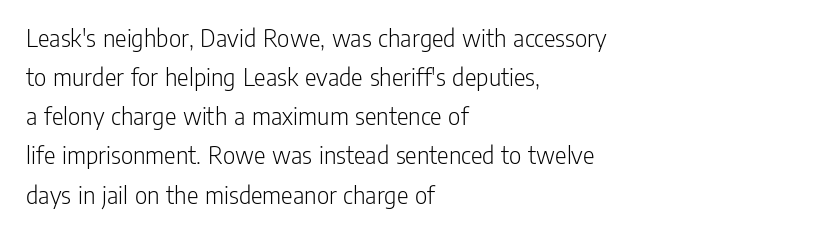
The image shows 27 px text type, upright; set left-aligned, normal line spacing (1.45x), normal letter spacing, not underlined.
